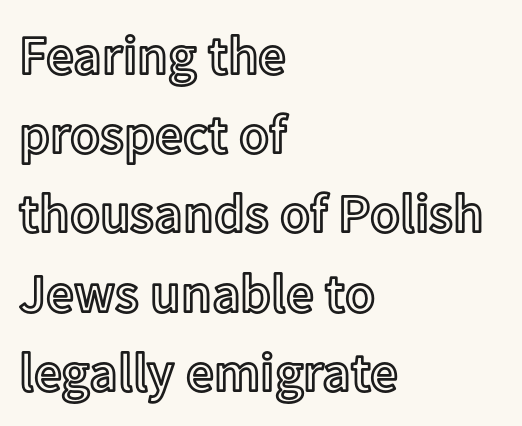
The image shows 55 px text type, upright; set left-aligned, normal line spacing (1.44x), normal letter spacing, not underlined; a medium x-height.
